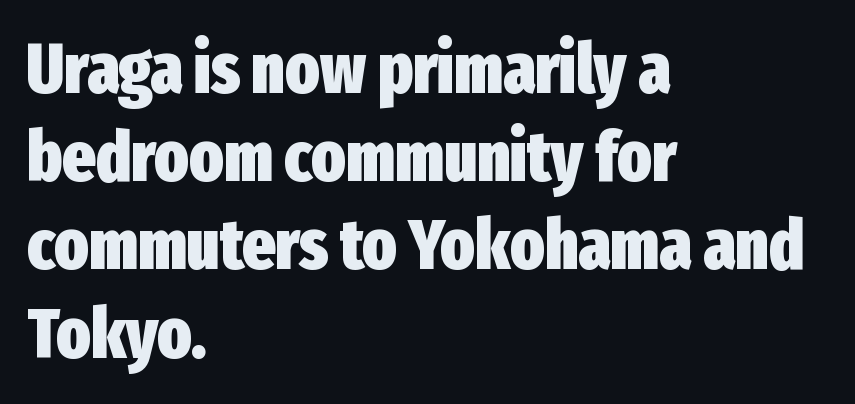
Q: Is the text bold? A: Yes.
Q: Is the text italic (slanted)? A: No, it is upright.
Q: Is the typeface a serif or a sans-serif typeface? A: Sans-serif.
Q: Is the text underlined? A: No.
Q: How is the paragraph aligned? A: Left-aligned.
Q: Is the spacing between letters normal or unusually wide? A: Normal.
Q: Is the spacing between lines tight, normal or loose? A: Normal.
Q: Width (condensed, normal, or wide)? A: Condensed.
Q: Stroke contrast? A: Low.
Q: x-height? A: Medium.
Q: Monospaced? A: No.
